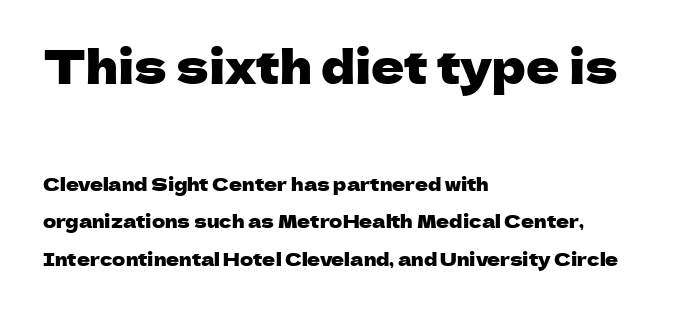
{"serif": "no", "italic": "no", "width": "normal", "stroke_contrast": "low", "x_height": "medium", "monospaced": "no", "underline": "no", "align": "left", "line_spacing": "loose", "line_spacing_ratio": 2.07, "letter_spacing": "normal", "letter_spacing_em": 0.0, "larger_block": "first", "size_ratio": 2.56, "glyph_px": 46}
